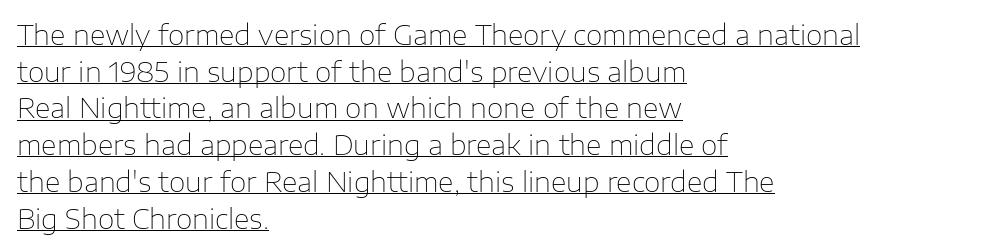
{"italic": "no", "bold": "no", "underline": "yes", "align": "left", "line_spacing": "normal", "line_spacing_ratio": 1.36, "letter_spacing": "normal", "letter_spacing_em": 0.0, "glyph_px": 27}
